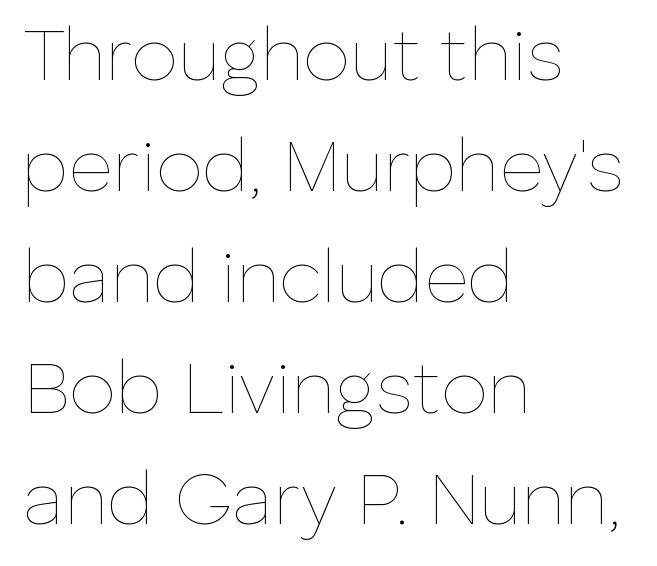
{"italic": "no", "bold": "no", "weight": "thin", "width": "normal", "stroke_contrast": "low", "x_height": "medium", "monospaced": "no", "underline": "no", "align": "left", "line_spacing": "normal", "line_spacing_ratio": 1.48, "letter_spacing": "normal", "letter_spacing_em": 0.0, "glyph_px": 75}
